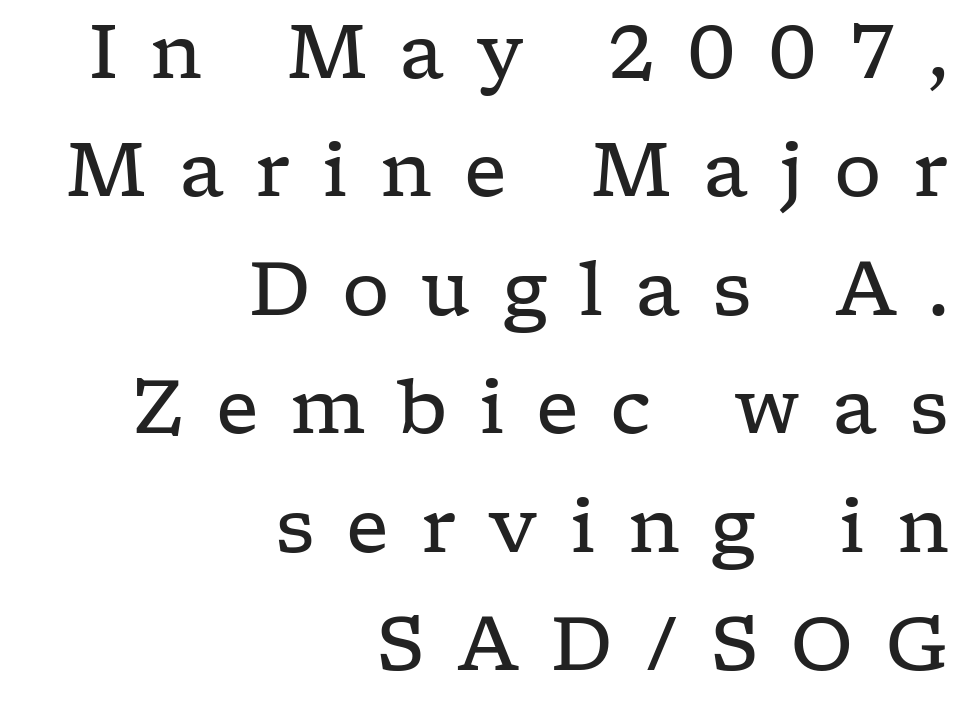
The image shows 75 px regular-weight, wide serif type, upright; set right-aligned, normal line spacing (1.58x), unusually wide letter spacing (+0.42 em), not underlined; low stroke contrast and a medium x-height.
